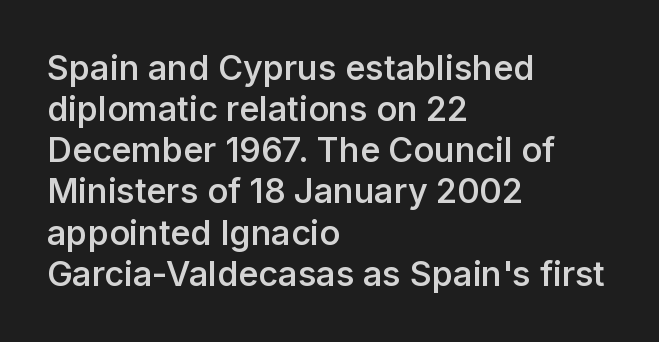
The image shows 34 px semibold sans-serif type, upright; set left-aligned, line spacing 1.21x, normal letter spacing, not underlined; low stroke contrast and a medium x-height.
